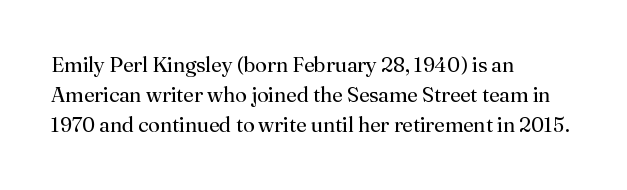
The image shows 21 px text type, upright; set left-aligned, normal line spacing (1.44x), normal letter spacing, not underlined.
